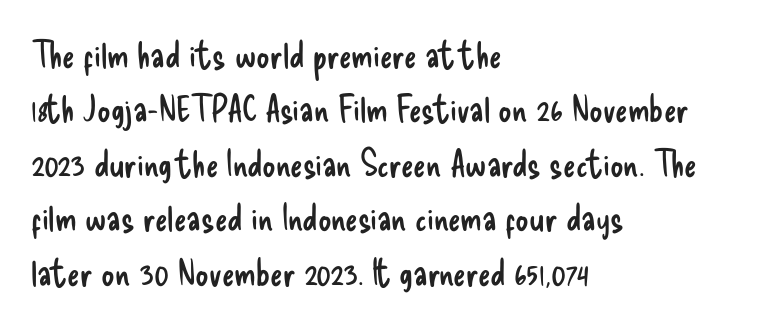
The image shows 37 px regular-weight, condensed sans-serif type, upright; set left-aligned, normal line spacing (1.47x), normal letter spacing, not underlined; low stroke contrast and a small x-height.
